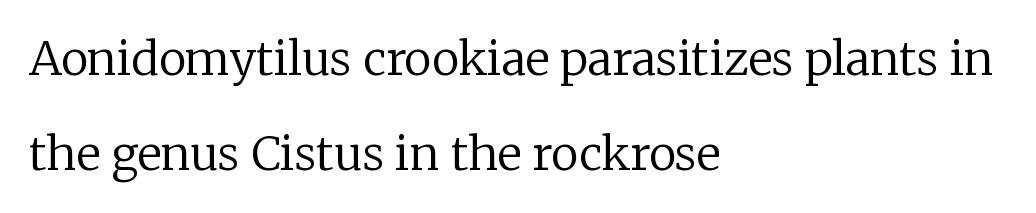
You could not count columns in this text — the font is proportionally spaced. Baseline-to-baseline distance is far greater than the letter height. The strokes are not fattened; the text isn't bold. The paragraph has a hard left edge and a soft right edge. Underline: absent. If you drew a line through each stem, it would be perfectly vertical.
